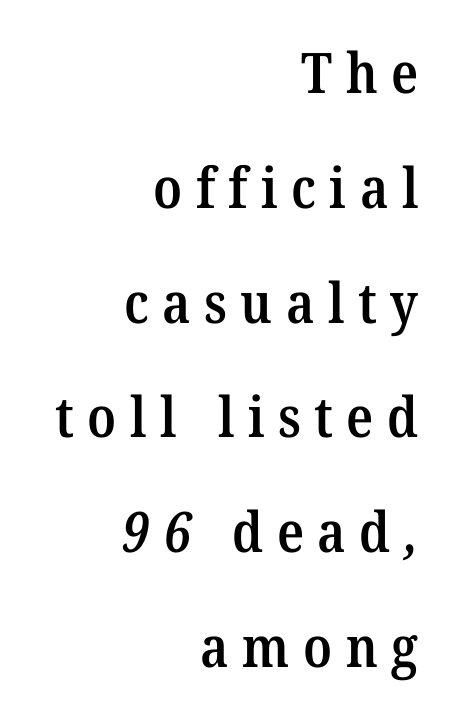
What kind of face is this? One with serifs. The horizontal fit of the characters is loose and conspicuously gappy. Decoration check: the copy has no underline. The paragraph shown leans on its right margin.
